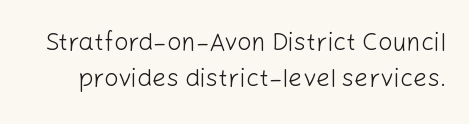
{"italic": "no", "bold": "no", "underline": "no", "line_spacing": "normal", "line_spacing_ratio": 1.43, "letter_spacing": "normal", "letter_spacing_em": 0.0, "glyph_px": 25}
